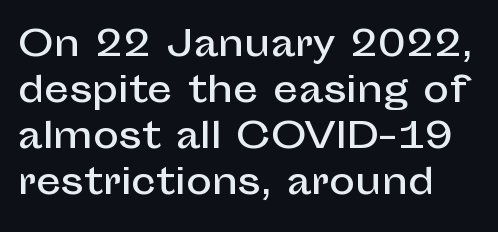
{"serif": "no", "italic": "no", "width": "normal", "stroke_contrast": "low", "x_height": "medium", "monospaced": "no", "underline": "no", "line_spacing": "normal", "line_spacing_ratio": 1.31, "letter_spacing": "normal", "letter_spacing_em": 0.0, "glyph_px": 35}
